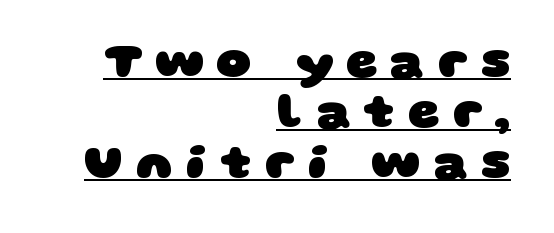
Q: Is the text bold? A: Yes.
Q: Is the typeface a serif or a sans-serif typeface? A: Sans-serif.
Q: Is the text underlined? A: Yes.
Q: How is the paragraph aligned? A: Right-aligned.
Q: Is the spacing between letters normal or unusually wide? A: Unusually wide.
Q: Is the spacing between lines tight, normal or loose? A: Tight.
Q: Width (condensed, normal, or wide)? A: Wide.
Q: Stroke contrast? A: Low.
Q: x-height? A: Large.
Q: Monospaced? A: No.
